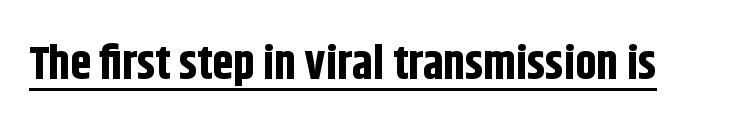
Q: Is the text bold? A: Yes.
Q: Is the text italic (slanted)? A: No, it is upright.
Q: Is the typeface a serif or a sans-serif typeface? A: Sans-serif.
Q: Is the text underlined? A: Yes.
Q: Is the spacing between letters normal or unusually wide? A: Normal.
Q: Width (condensed, normal, or wide)? A: Condensed.
Q: Stroke contrast? A: Low.
Q: x-height? A: Large.
Q: Monospaced? A: No.
